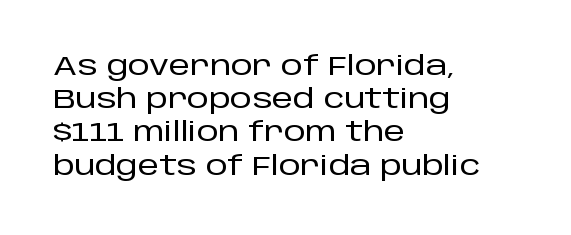
The image shows 27 px text type, upright; set left-aligned, line spacing 1.23x, normal letter spacing, not underlined.
